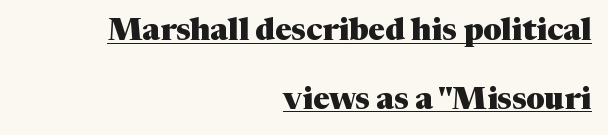
Q: Is the text bold? A: Yes.
Q: Is the text italic (slanted)? A: No, it is upright.
Q: Is the typeface a serif or a sans-serif typeface? A: Serif.
Q: Is the text underlined? A: Yes.
Q: How is the paragraph aligned? A: Right-aligned.
Q: Is the spacing between letters normal or unusually wide? A: Normal.
Q: Is the spacing between lines tight, normal or loose? A: Loose.
Q: Width (condensed, normal, or wide)? A: Normal.
Q: Stroke contrast? A: Medium.
Q: x-height? A: Medium.
Q: Monospaced? A: No.
